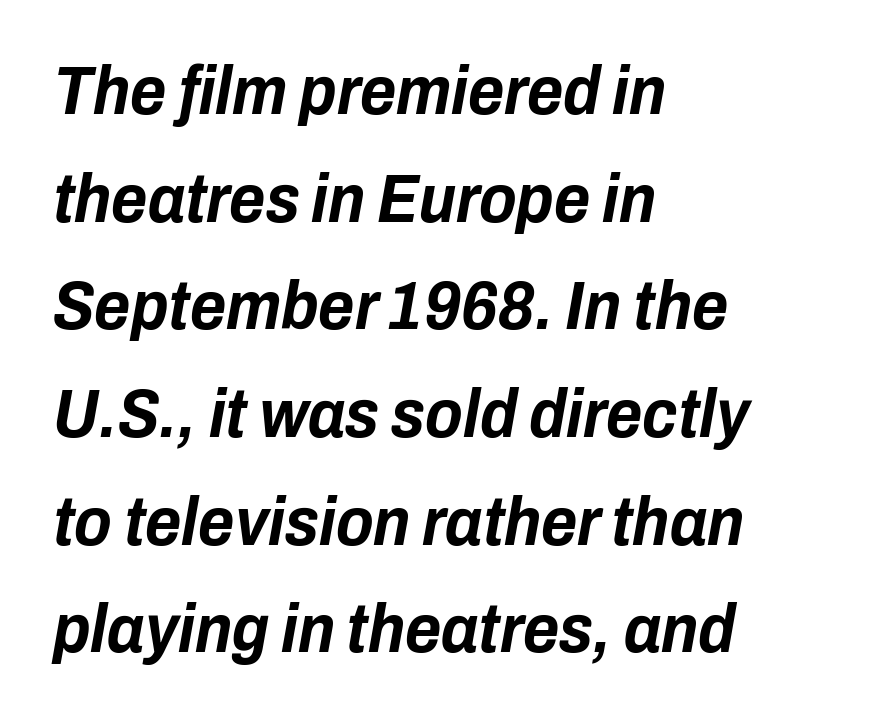
{"italic": "yes", "lean": "right", "slant_degrees": 10, "bold": "yes", "weight": "bold", "width": "condensed", "stroke_contrast": "low", "x_height": "medium", "monospaced": "no", "underline": "no", "align": "left", "line_spacing": "normal", "line_spacing_ratio": 1.56, "letter_spacing": "normal", "letter_spacing_em": 0.0, "glyph_px": 69}
